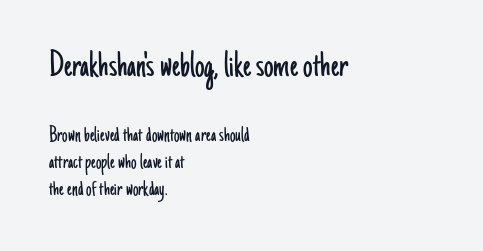
In terms of letterform style, serifs are entirely absent. Designer's note — italics off, roman on. A classic flush-left, rag-right setting is used for this passage. The passage shown is not underscored anywhere. There is no visible air inserted between adjacent glyphs. Does the bottom block carry the larger type? No, the top block does.
